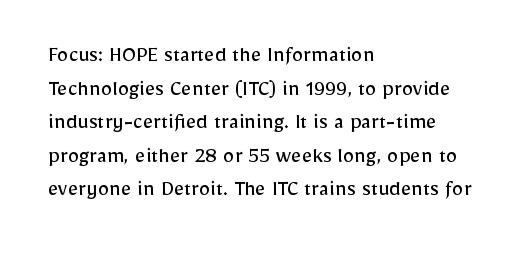
Q: Is the text bold? A: No.
Q: Is the text italic (slanted)? A: No, it is upright.
Q: Is the text underlined? A: No.
Q: How is the paragraph aligned? A: Left-aligned.
Q: Is the spacing between letters normal or unusually wide? A: Normal.
Q: Is the spacing between lines tight, normal or loose? A: Normal.
